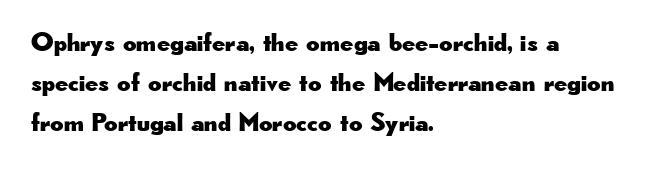
How would I describe the line gaps? Plain and ordinary. Does extra space separate the letters? No, they use regular spacing. These lines stack with their left ends in a neat column. Underlining? Definitely not there. Quick note: not italic, upright.
